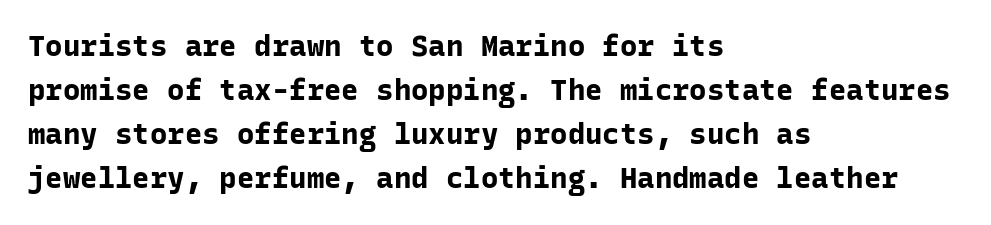
{"serif": "no", "italic": "no", "bold": "yes", "weight": "bold", "width": "normal", "stroke_contrast": "low", "x_height": "medium", "monospaced": "yes", "underline": "no", "align": "left", "line_spacing": "normal", "line_spacing_ratio": 1.52, "letter_spacing": "normal", "letter_spacing_em": 0.0, "glyph_px": 29}
